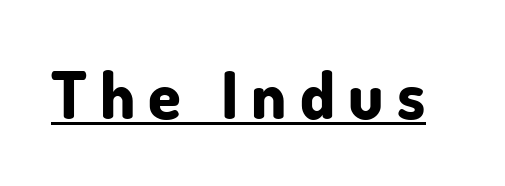
Caption: bold face, heavy strokes. Check where the strokes stop: nothing finishes them off — pure sans. Is this a fixed-width face? No — the glyphs have proportional, varying widths. The tracking jumps out immediately: characters are airy and widely separated. The font's upright variant was chosen for this text.
